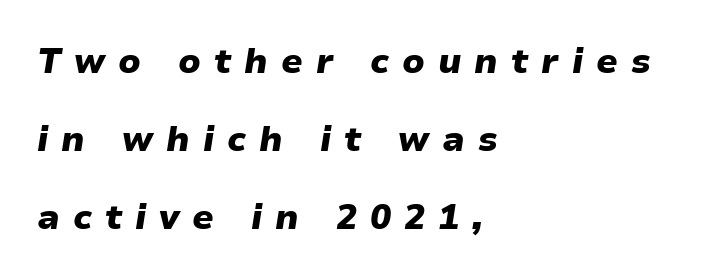
Q: Is the text bold? A: Yes.
Q: Is the text italic (slanted)? A: Yes, it leans right by about 9 degrees.
Q: Is the text underlined? A: No.
Q: How is the paragraph aligned? A: Left-aligned.
Q: Is the spacing between letters normal or unusually wide? A: Unusually wide.
Q: Is the spacing between lines tight, normal or loose? A: Loose.
Q: Width (condensed, normal, or wide)? A: Normal.
Q: Stroke contrast? A: Low.
Q: x-height? A: Medium.
Q: Monospaced? A: No.
